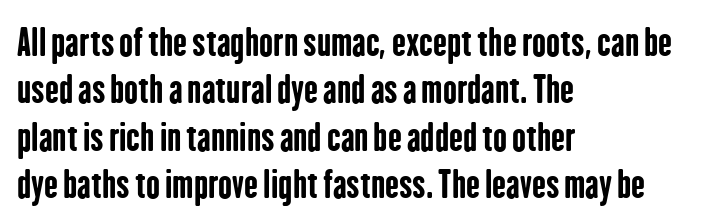
Q: Is the text bold? A: Yes.
Q: Is the text italic (slanted)? A: No, it is upright.
Q: Is the typeface a serif or a sans-serif typeface? A: Sans-serif.
Q: Is the text underlined? A: No.
Q: How is the paragraph aligned? A: Left-aligned.
Q: Is the spacing between letters normal or unusually wide? A: Normal.
Q: Is the spacing between lines tight, normal or loose? A: Normal.
Q: Width (condensed, normal, or wide)? A: Condensed.
Q: Stroke contrast? A: Low.
Q: x-height? A: Medium.
Q: Monospaced? A: No.
